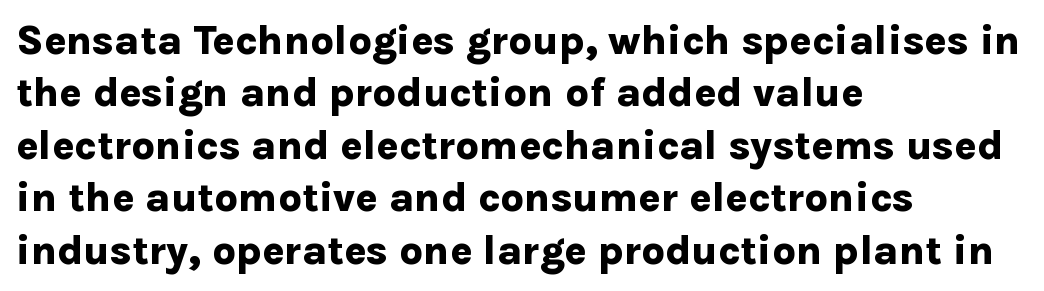
Observe the ordinary spacing: letters are neighbours, not strangers. Leading: standard. The passage shown is emphatically bold. When letters stand straight like this, we call the style roman or upright. The rendering uses natural spacing where letterforms have individual widths. Type without underlining.
